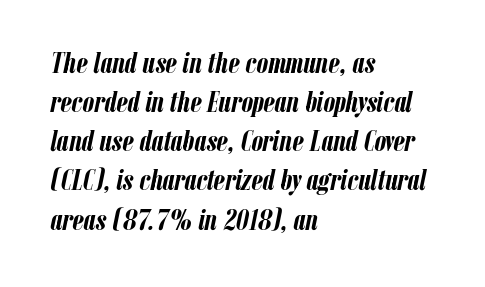
Q: Is the text bold? A: Yes.
Q: Is the text italic (slanted)? A: Yes, it leans right by about 12 degrees.
Q: Is the text underlined? A: No.
Q: How is the paragraph aligned? A: Left-aligned.
Q: Is the spacing between letters normal or unusually wide? A: Normal.
Q: Is the spacing between lines tight, normal or loose? A: Normal.
Q: Width (condensed, normal, or wide)? A: Condensed.
Q: Stroke contrast? A: Low.
Q: x-height? A: Medium.
Q: Monospaced? A: No.
